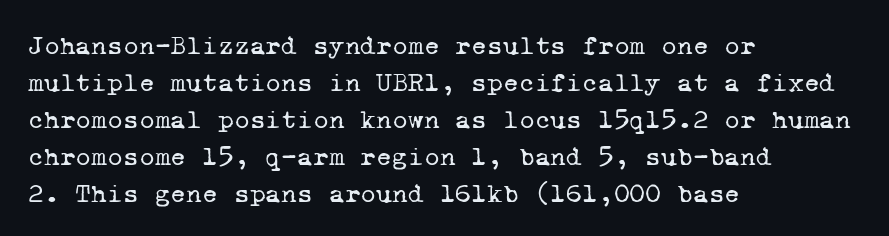
{"bold": "no", "underline": "no", "align": "left", "line_spacing": "normal", "line_spacing_ratio": 1.37, "letter_spacing": "normal", "letter_spacing_em": 0.0, "glyph_px": 27}
